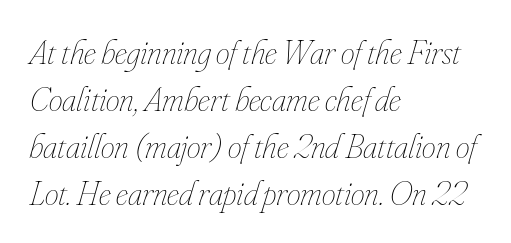
Lines of text with bare space underneath. Is the letter spacing exaggerated? No — it looks like the ordinary default. Proportional: the letters do not fall into vertical columns. Bold? No — there's no thickening of the strokes. The rag falls on the right side of this text block.
